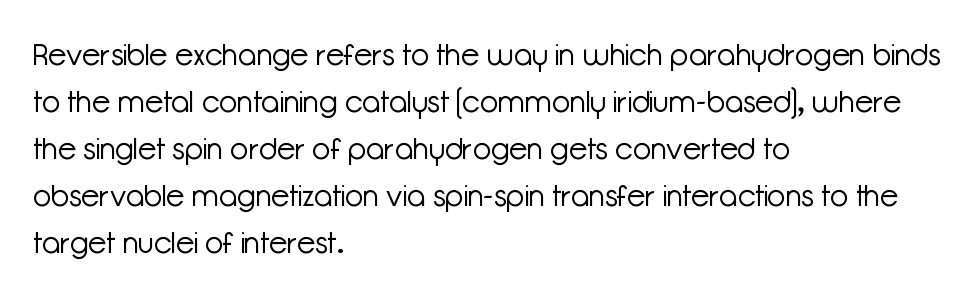
{"serif": "no", "italic": "no", "bold": "no", "weight": "light", "width": "normal", "stroke_contrast": "low", "x_height": "medium", "monospaced": "no", "underline": "no", "align": "left", "line_spacing": "normal", "line_spacing_ratio": 1.57, "letter_spacing": "normal", "letter_spacing_em": 0.0, "glyph_px": 30}
